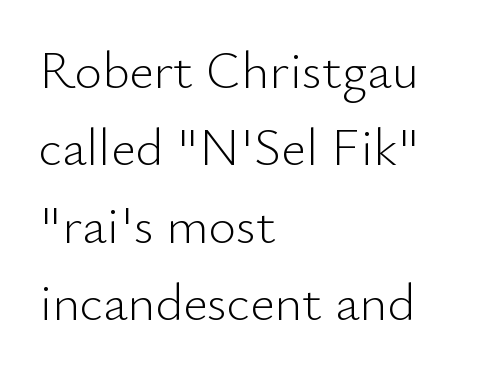
{"serif": "no", "italic": "no", "bold": "no", "weight": "light", "width": "normal", "stroke_contrast": "low", "x_height": "small", "monospaced": "no", "underline": "no", "align": "left", "line_spacing": "normal", "line_spacing_ratio": 1.46, "letter_spacing": "normal", "letter_spacing_em": 0.0, "glyph_px": 53}
